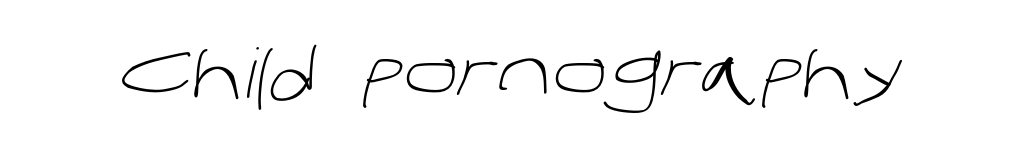
Q: Is the text bold? A: No.
Q: Is the typeface a serif or a sans-serif typeface? A: Sans-serif.
Q: Is the text underlined? A: No.
Q: Is the spacing between letters normal or unusually wide? A: Normal.
Q: Width (condensed, normal, or wide)? A: Normal.
Q: Stroke contrast? A: Low.
Q: x-height? A: Large.
Q: Monospaced? A: No.
